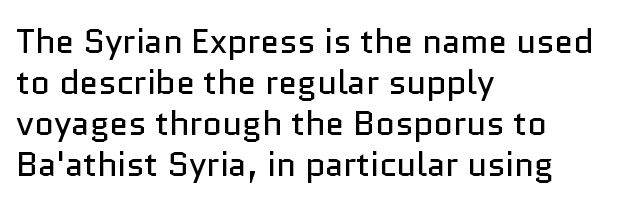
Q: Is the text bold? A: No.
Q: Is the text italic (slanted)? A: No, it is upright.
Q: Is the typeface a serif or a sans-serif typeface? A: Sans-serif.
Q: Is the text underlined? A: No.
Q: How is the paragraph aligned? A: Left-aligned.
Q: Is the spacing between letters normal or unusually wide? A: Normal.
Q: Width (condensed, normal, or wide)? A: Normal.
Q: Stroke contrast? A: Low.
Q: x-height? A: Medium.
Q: Monospaced? A: No.
